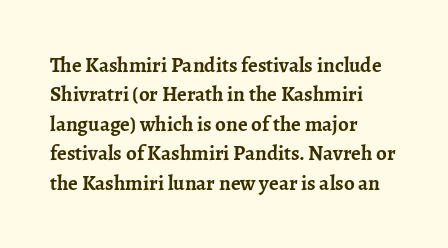
The image shows 21 px bold type, upright; set left-aligned, normal line spacing (1.4x), normal letter spacing, not underlined.
